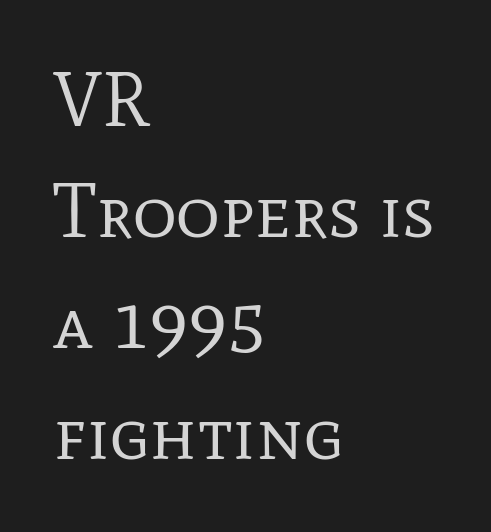
{"serif": "yes", "italic": "no", "bold": "no", "weight": "regular", "width": "normal", "stroke_contrast": "low", "x_height": "medium", "monospaced": "no", "underline": "no", "align": "left", "line_spacing": "normal", "line_spacing_ratio": 1.46, "letter_spacing": "normal", "letter_spacing_em": 0.0, "glyph_px": 76}
